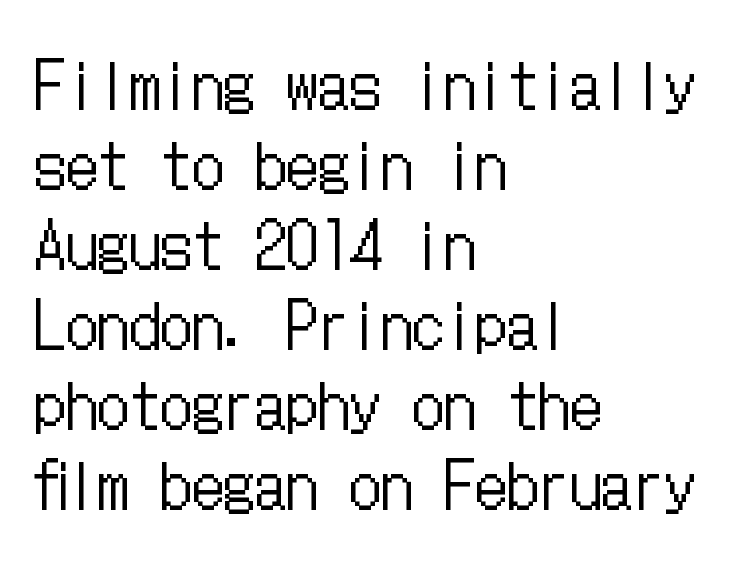
This sample uses an upright cut, with every glyph sitting square on the baseline. Where is the straight margin? On the left. Weight: not bold — regular or lighter. The tracking reads as untouched default to a designer's eye. The rows are spaced the way most documents space them. Underline: absent.
